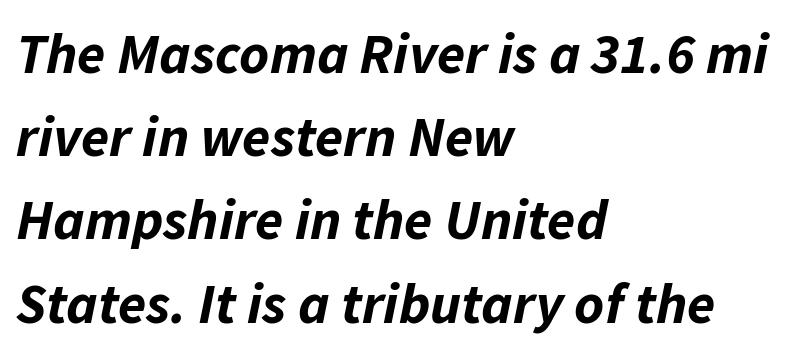
Q: Is the text bold? A: Yes.
Q: Is the text italic (slanted)? A: Yes, it leans right by about 11 degrees.
Q: Is the text underlined? A: No.
Q: How is the paragraph aligned? A: Left-aligned.
Q: Is the spacing between letters normal or unusually wide? A: Normal.
Q: Is the spacing between lines tight, normal or loose? A: Normal.
Q: Width (condensed, normal, or wide)? A: Normal.
Q: Stroke contrast? A: Low.
Q: x-height? A: Medium.
Q: Monospaced? A: No.
